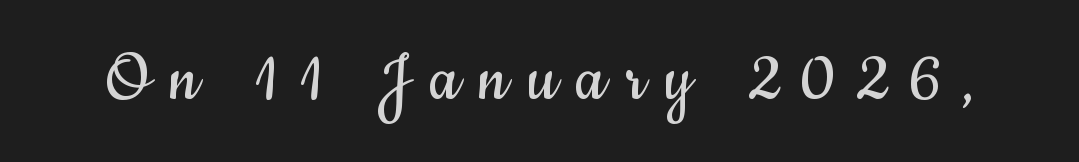
The image shows 77 px regular-weight, condensed sans-serif type; set unusually wide letter spacing (+0.26 em), not underlined; low stroke contrast and a small x-height.
